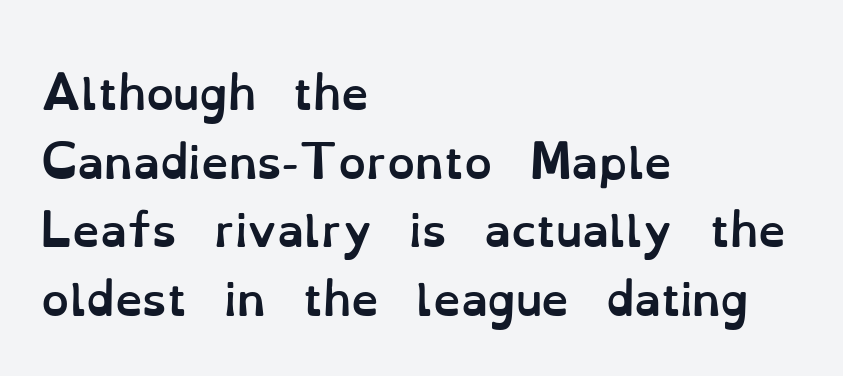
{"italic": "no", "bold": "yes", "weight": "semibold", "width": "normal", "stroke_contrast": "low", "x_height": "small", "monospaced": "no", "underline": "no", "align": "left", "line_spacing": "normal", "line_spacing_ratio": 1.56, "letter_spacing": "normal", "letter_spacing_em": 0.0, "glyph_px": 44}
